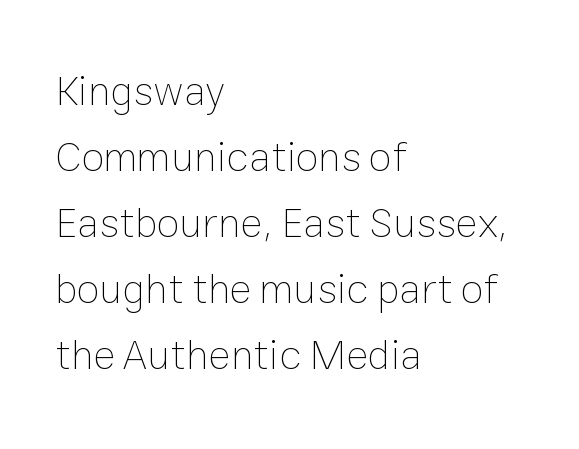
{"italic": "no", "bold": "no", "weight": "thin", "width": "normal", "stroke_contrast": "low", "x_height": "medium", "monospaced": "no", "underline": "no", "align": "left", "line_spacing": "normal", "line_spacing_ratio": 1.57, "letter_spacing": "normal", "letter_spacing_em": 0.0, "glyph_px": 42}
